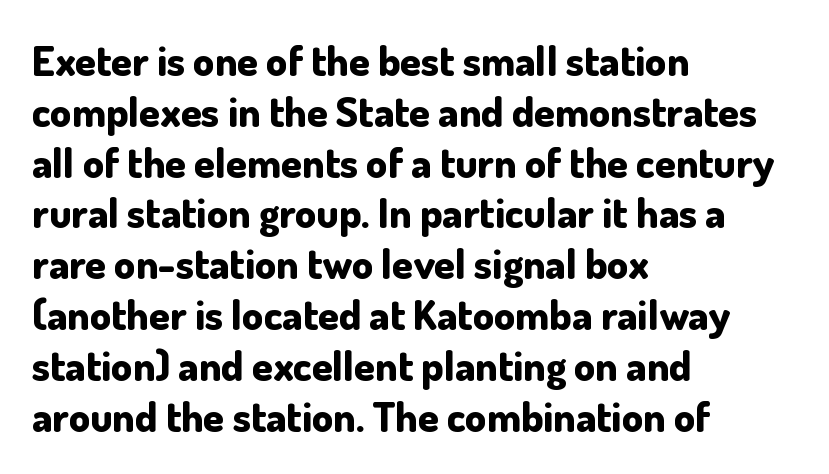
The image shows 42 px bold sans-serif type, upright; set left-aligned, line spacing 1.21x, normal letter spacing, not underlined; low stroke contrast and a small x-height.
